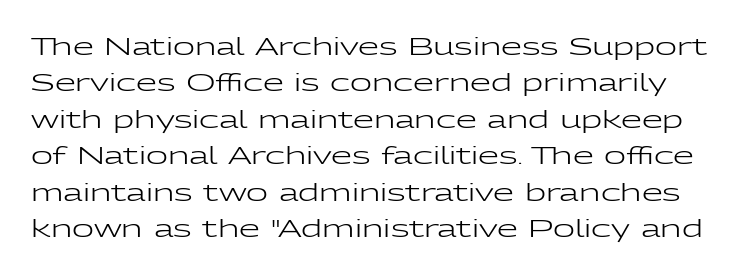
Q: Is the text bold? A: No.
Q: Is the text italic (slanted)? A: No, it is upright.
Q: Is the text underlined? A: No.
Q: Is the spacing between letters normal or unusually wide? A: Normal.
Q: Is the spacing between lines tight, normal or loose? A: Normal.
